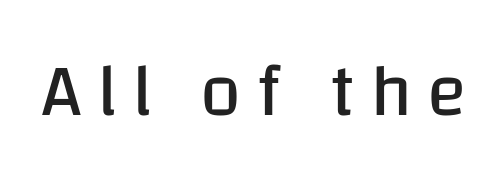
Posture: straight, roman, zero tilt. The passage shown is not underscored anywhere. Weight: regular or lighter. Honestly, the letter spacing is so wide it's the main thing you notice. Check where the strokes stop: nothing finishes them off — pure sans. These lines are rendered in a variable-pitch font.
